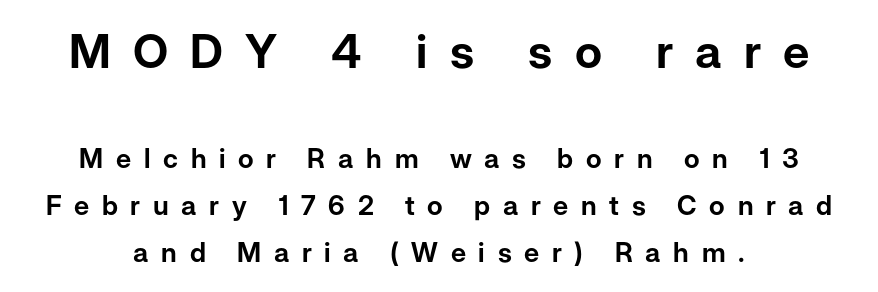
{"serif": "no", "italic": "no", "width": "normal", "stroke_contrast": "low", "x_height": "medium", "monospaced": "no", "underline": "no", "line_spacing_ratio": 1.74, "letter_spacing": "wide", "letter_spacing_em": 0.47, "larger_block": "first", "size_ratio": 1.74, "glyph_px": 47}
